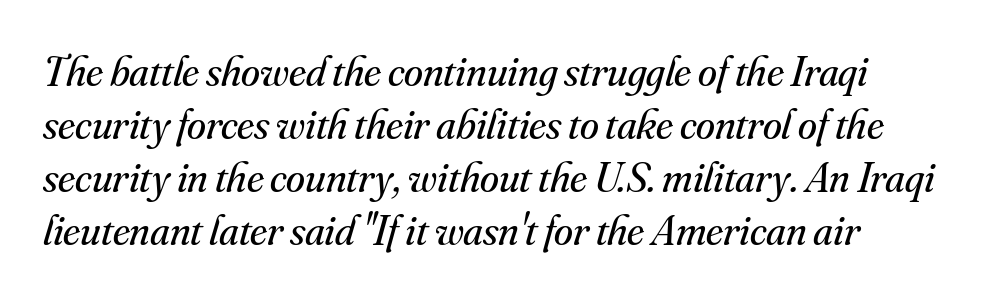
The image shows 43 px regular-weight serif type, italic (leaning right); set line spacing 1.23x, normal letter spacing, not underlined; medium stroke contrast and a small x-height.
